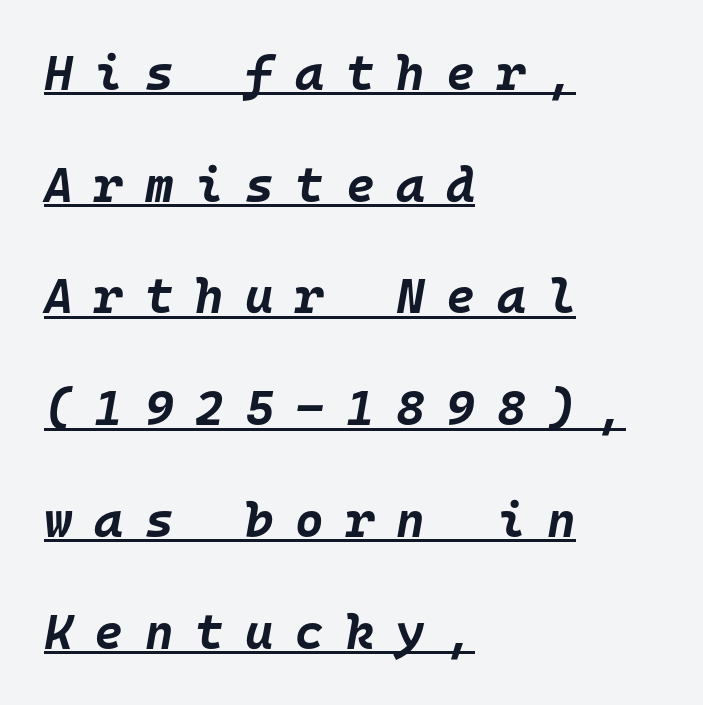
{"italic": "yes", "lean": "right", "slant_degrees": 10, "bold": "yes", "weight": "bold", "width": "normal", "stroke_contrast": "low", "x_height": "large", "monospaced": "yes", "underline": "yes", "align": "left", "line_spacing": "loose", "line_spacing_ratio": 2.28, "letter_spacing": "wide", "letter_spacing_em": 0.44, "glyph_px": 49}
